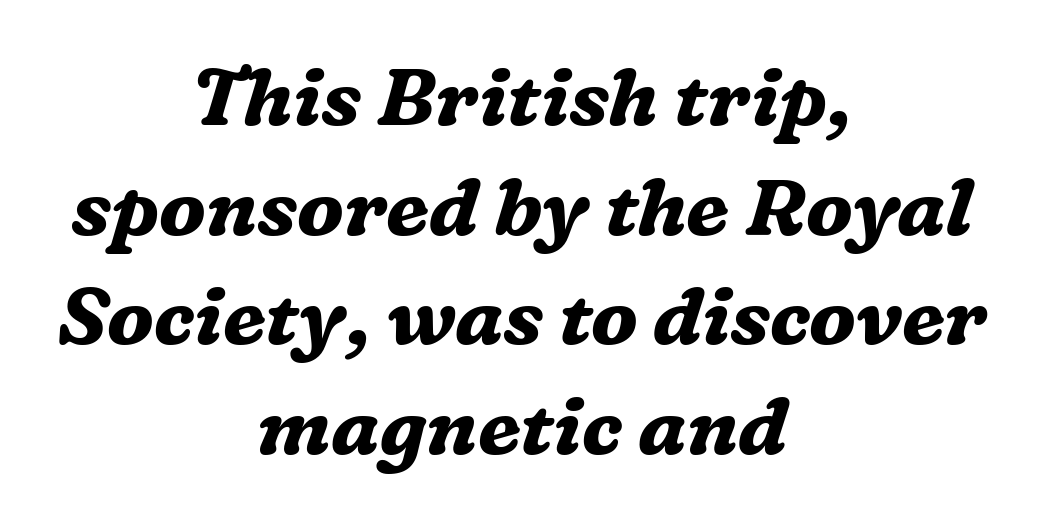
The image shows 80 px bold serif type, italic (leaning right); set centered, normal line spacing (1.37x), normal letter spacing, not underlined; medium stroke contrast and a medium x-height.
